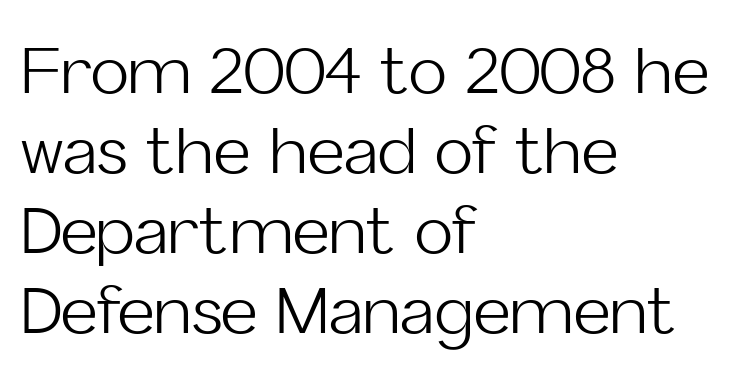
The image shows 64 px light sans-serif type, upright; set left-aligned, normal line spacing (1.25x), normal letter spacing, not underlined; low stroke contrast and a medium x-height.
